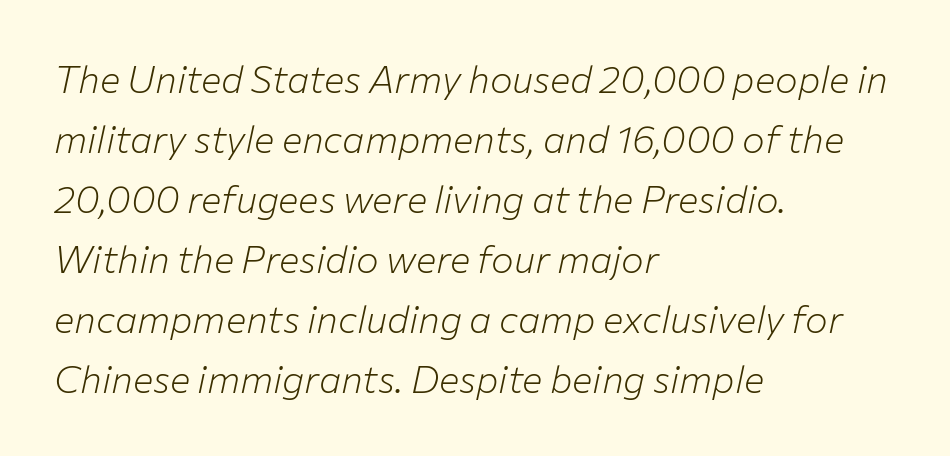
Q: Is the text bold? A: No.
Q: Is the text italic (slanted)? A: Yes, it leans right by about 12 degrees.
Q: Is the text underlined? A: No.
Q: How is the paragraph aligned? A: Left-aligned.
Q: Is the spacing between letters normal or unusually wide? A: Normal.
Q: Is the spacing between lines tight, normal or loose? A: Normal.
Q: Width (condensed, normal, or wide)? A: Normal.
Q: Stroke contrast? A: Low.
Q: x-height? A: Medium.
Q: Monospaced? A: No.
